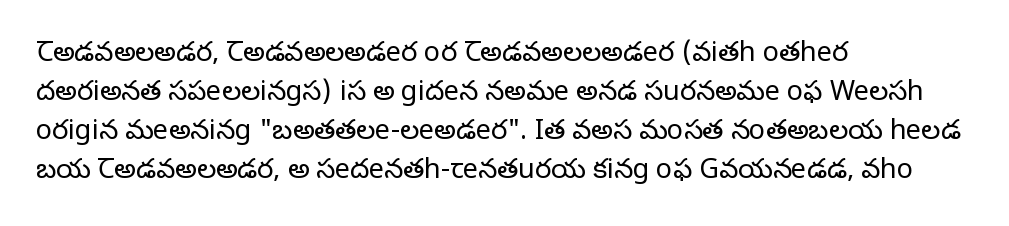
The image shows 27 px text type, upright; set left-aligned, normal line spacing (1.44x), normal letter spacing, not underlined.
